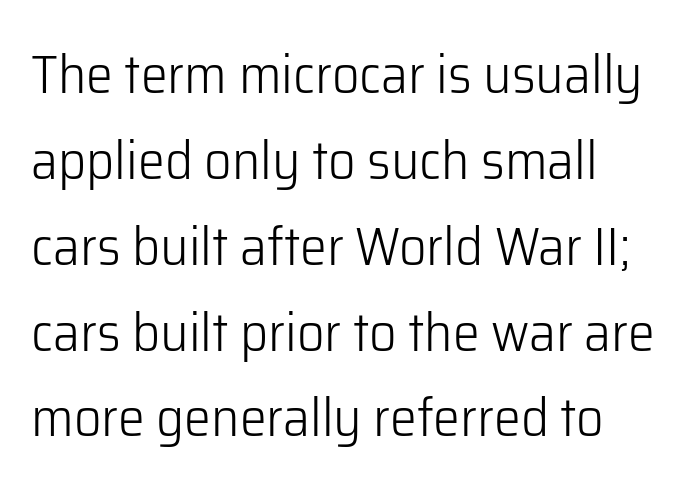
The image shows 54 px light sans-serif type, upright; set left-aligned, normal line spacing (1.59x), normal letter spacing, not underlined; low stroke contrast and a medium x-height.
